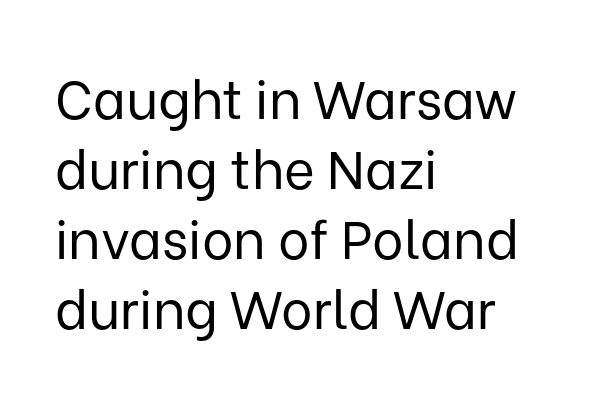
You could not count columns in this text — the font is proportionally spaced. These glyphs show unthickened strokes, regular width or finer. The lines are quadded left. A roman cut, with each character standing at attention. Unmarked baselines from the first word to the last. Caption: standard tracking, unaltered.
